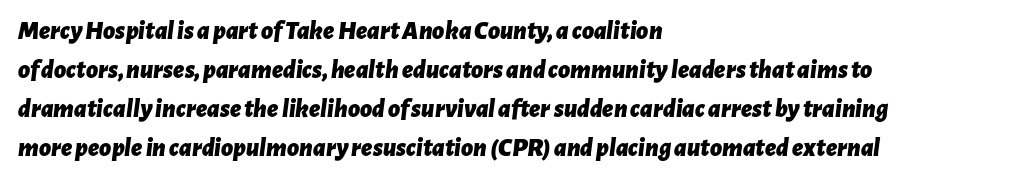
{"italic": "yes", "lean": "right", "slant_degrees": 7, "bold": "yes", "underline": "no", "align": "left", "line_spacing": "normal", "line_spacing_ratio": 1.5, "letter_spacing": "normal", "letter_spacing_em": 0.0, "glyph_px": 26}
